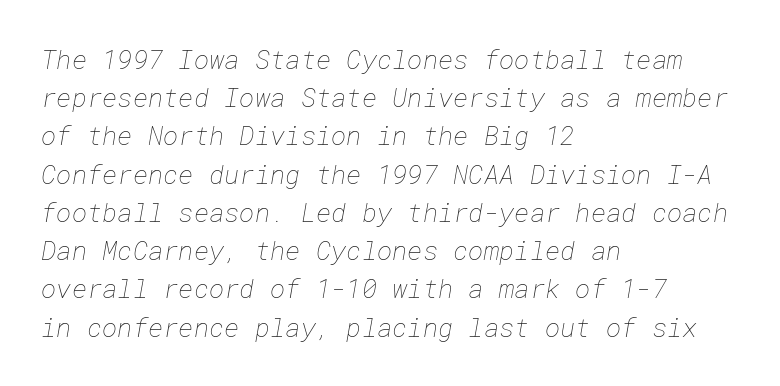
Unmarked baselines from the first word to the last. Each word holds together tightly as a unit, with standard inter-letter gaps. What's the leading like? Ordinary, nothing unusual. Unbolded letterforms with no extra heft.
